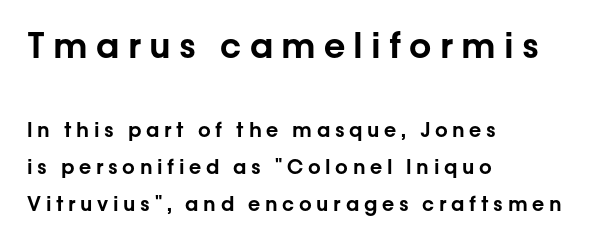
{"serif": "no", "italic": "no", "width": "normal", "stroke_contrast": "low", "x_height": "medium", "monospaced": "no", "underline": "no", "align": "left", "line_spacing_ratio": 1.84, "letter_spacing": "wide", "letter_spacing_em": 0.23, "larger_block": "first", "size_ratio": 1.75, "glyph_px": 35}
